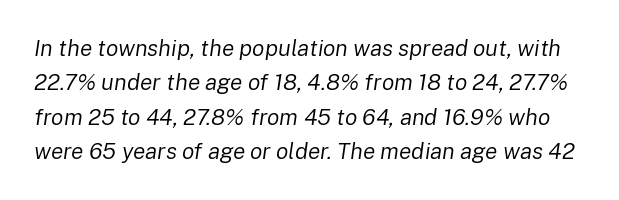
The string is rendered with underlining switched off. The typeface has the unassuming heft of standard copy or less. Horizontal bands of white between lines are of average thickness. The glyphs look as if they've been sheared to an angle. There is no visible air inserted between adjacent glyphs.
